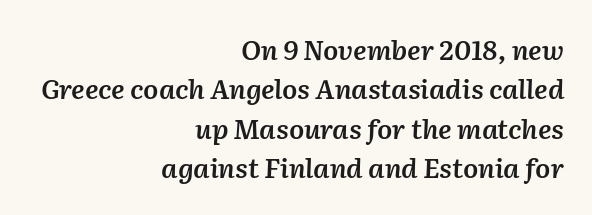
As a designer I'd log this as weight 600, semibold. The strip under each line holds only bare page. Nothing unusual about the tracking: characters are spaced as the font intends. Normally led — the rows are evenly, conventionally spaced. The rendering anchors every line to the right-hand side.
